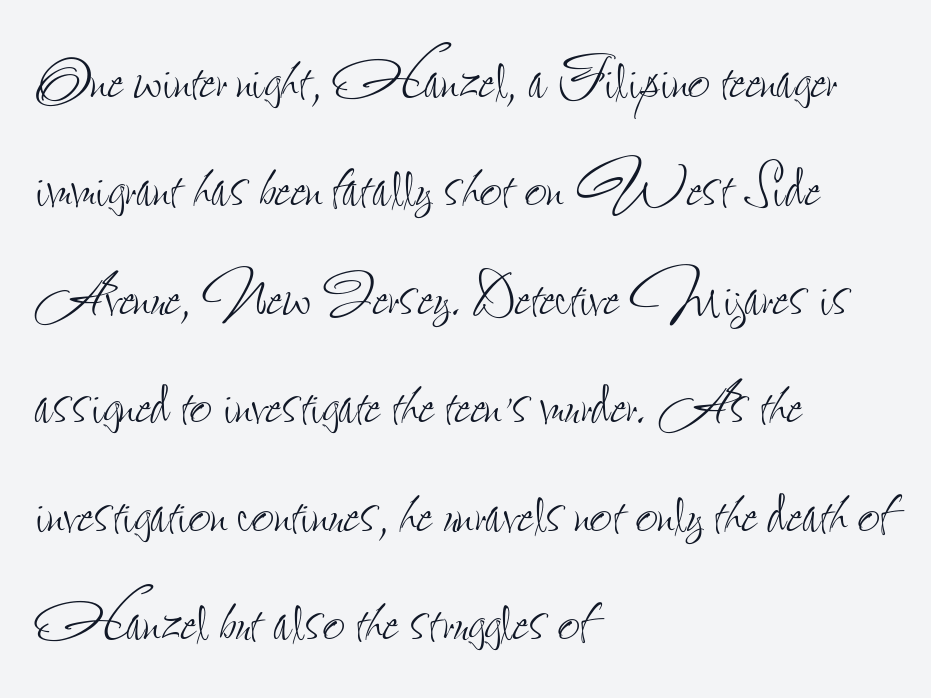
Q: Is the text bold? A: No.
Q: Is the text italic (slanted)? A: Yes.
Q: Is the text underlined? A: No.
Q: How is the paragraph aligned? A: Left-aligned.
Q: Is the spacing between letters normal or unusually wide? A: Normal.
Q: Is the spacing between lines tight, normal or loose? A: Normal.
Q: Width (condensed, normal, or wide)? A: Condensed.
Q: Stroke contrast? A: Low.
Q: x-height? A: Small.
Q: Monospaced? A: No.
